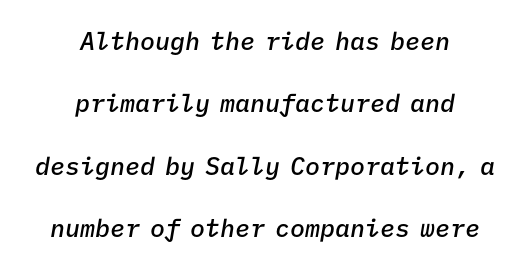
Plain, unruled lines of type. The block of text is sparse from top to bottom, with ample space between rows. Neither beginnings nor endings align; midpoints do. Does extra space separate the letters? No, they use regular spacing. Compared with an ordinary text face, these strokes are moderately heavier — a semibold.
